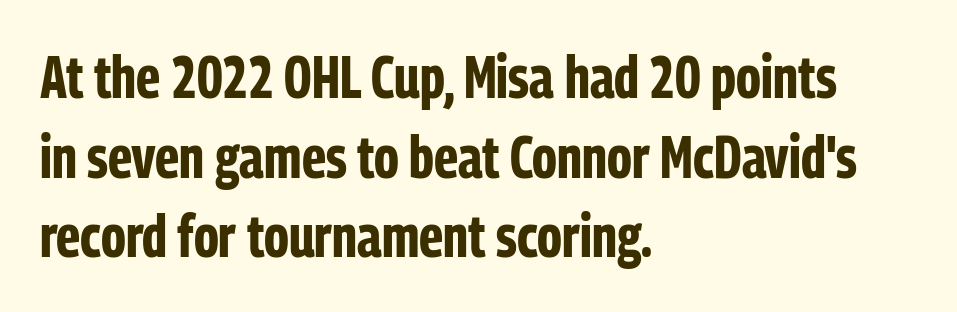
The image shows 59 px bold, condensed sans-serif type, upright; set left-aligned, normal line spacing (1.35x), normal letter spacing, not underlined; low stroke contrast and a medium x-height.
